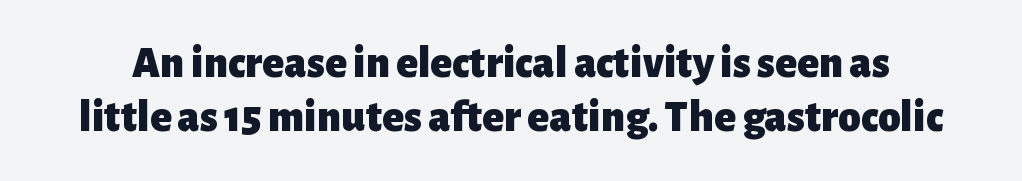
The image shows 45 px heavy sans-serif type, upright; set line spacing 1.19x, normal letter spacing, not underlined; low stroke contrast and a medium x-height.
